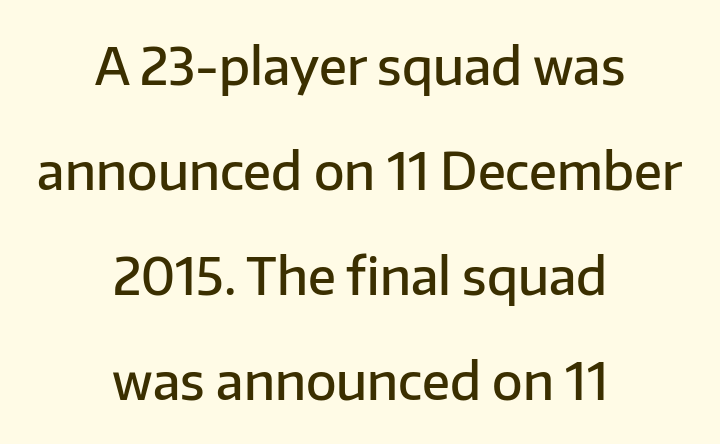
{"serif": "no", "italic": "no", "bold": "semi", "weight": "semibold", "width": "normal", "stroke_contrast": "low", "x_height": "medium", "monospaced": "no", "underline": "no", "align": "center", "line_spacing": "loose", "line_spacing_ratio": 2.1, "letter_spacing": "normal", "letter_spacing_em": 0.0, "glyph_px": 50}
